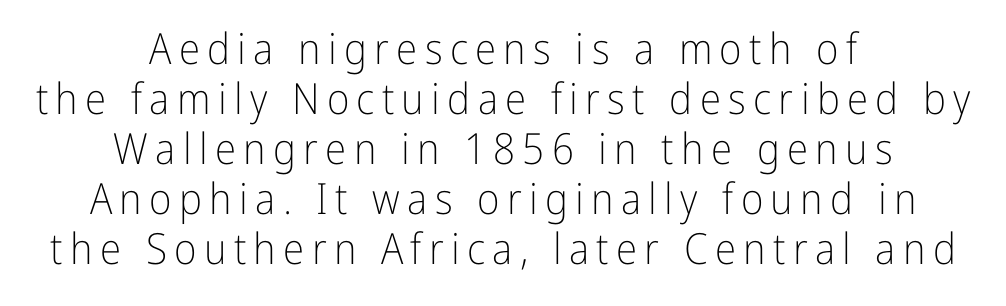
Q: Is the text bold? A: No.
Q: Is the text italic (slanted)? A: No, it is upright.
Q: Is the typeface a serif or a sans-serif typeface? A: Sans-serif.
Q: Is the text underlined? A: No.
Q: How is the paragraph aligned? A: Centered.
Q: Width (condensed, normal, or wide)? A: Condensed.
Q: Stroke contrast? A: Low.
Q: x-height? A: Medium.
Q: Monospaced? A: No.
